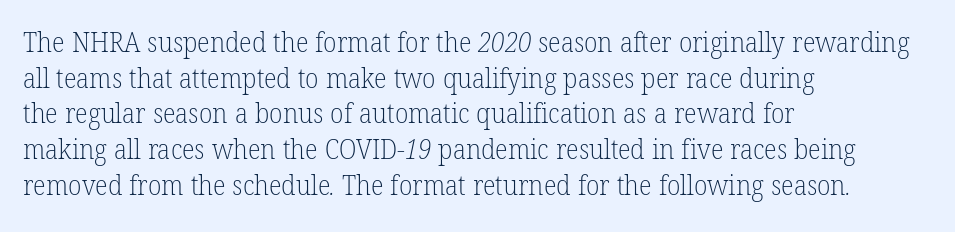
The image shows 27 px text type; set left-aligned, normal line spacing (1.32x), normal letter spacing, not underlined.
